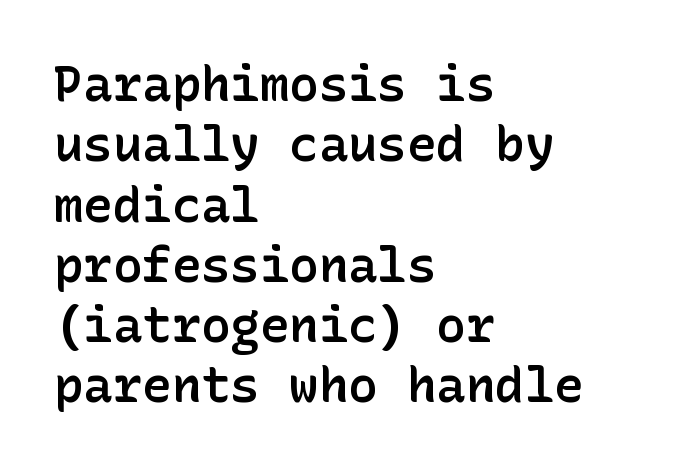
{"serif": "no", "italic": "no", "bold": "semi", "weight": "semibold", "width": "normal", "stroke_contrast": "low", "x_height": "medium", "underline": "no", "align": "left", "line_spacing_ratio": 1.23, "letter_spacing": "normal", "letter_spacing_em": 0.0, "glyph_px": 49}
